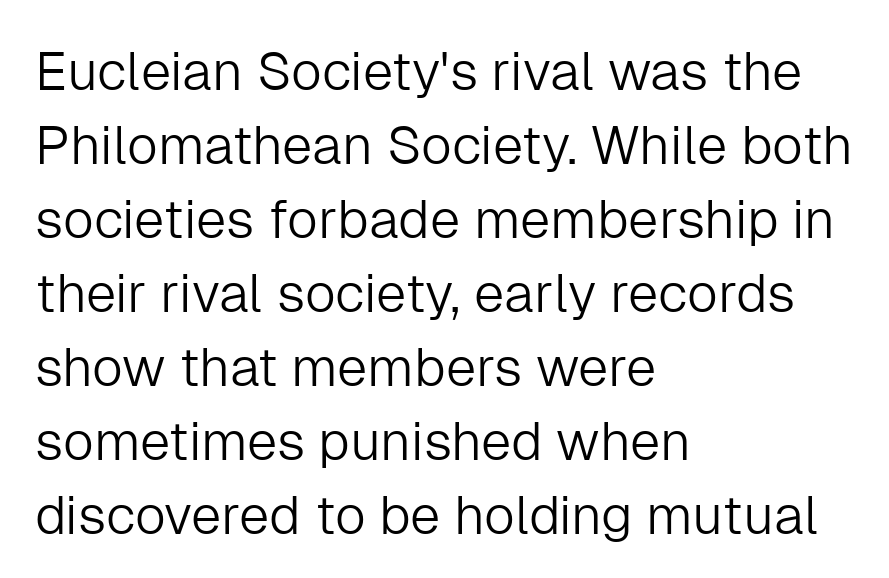
This rendering leaves character spacing at its baseline value. Weight: not bold — regular or lighter. Which margin do the lines hug? The left one — the right edge is uneven. The letters stand straight up with perfectly vertical stems. Quick note: interline space is typical.
